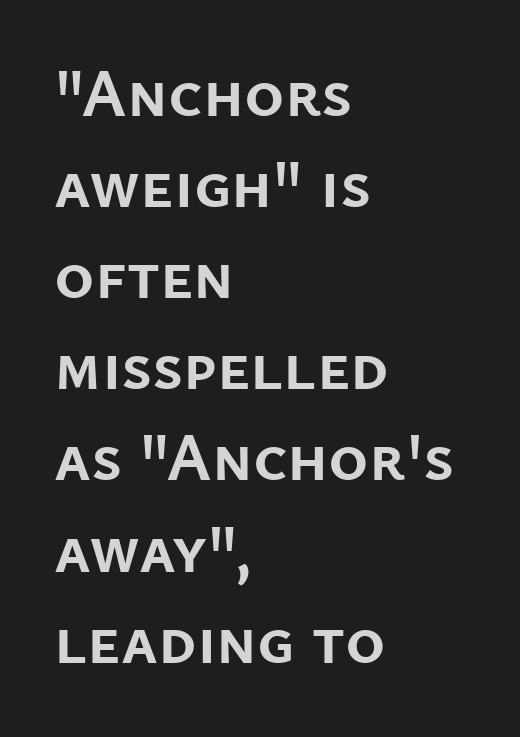
{"serif": "no", "italic": "no", "bold": "yes", "weight": "semibold", "width": "normal", "stroke_contrast": "low", "x_height": "medium", "monospaced": "no", "underline": "no", "align": "left", "line_spacing": "normal", "line_spacing_ratio": 1.34, "letter_spacing": "normal", "letter_spacing_em": 0.0, "glyph_px": 68}
